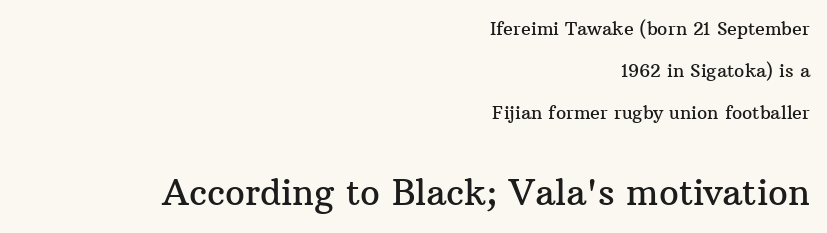
The image shows 35 px serif type, upright; set right-aligned, loose line spacing (2.32x), normal letter spacing, not underlined; the second (bottom) block is 1.94x larger; medium stroke contrast and a medium x-height.
